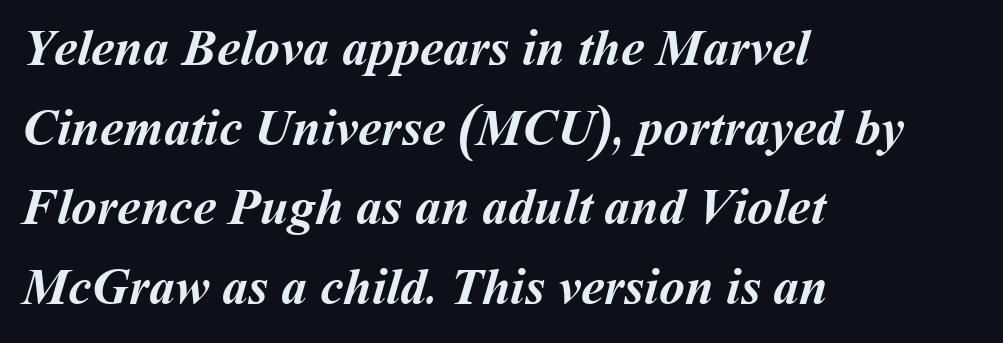
Q: Is the text bold? A: Yes.
Q: Is the text underlined? A: No.
Q: How is the paragraph aligned? A: Left-aligned.
Q: Is the spacing between letters normal or unusually wide? A: Normal.
Q: Is the spacing between lines tight, normal or loose? A: Normal.
Q: Width (condensed, normal, or wide)? A: Normal.
Q: Stroke contrast? A: Medium.
Q: x-height? A: Medium.
Q: Monospaced? A: No.
